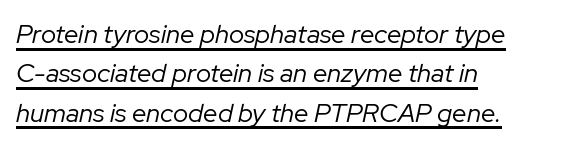
The passage shown is underscored from start to finish. What's the leading like? Ordinary, nothing unusual. The specimen reads as italic at a glance. The tracking reads as untouched default to a designer's eye.
